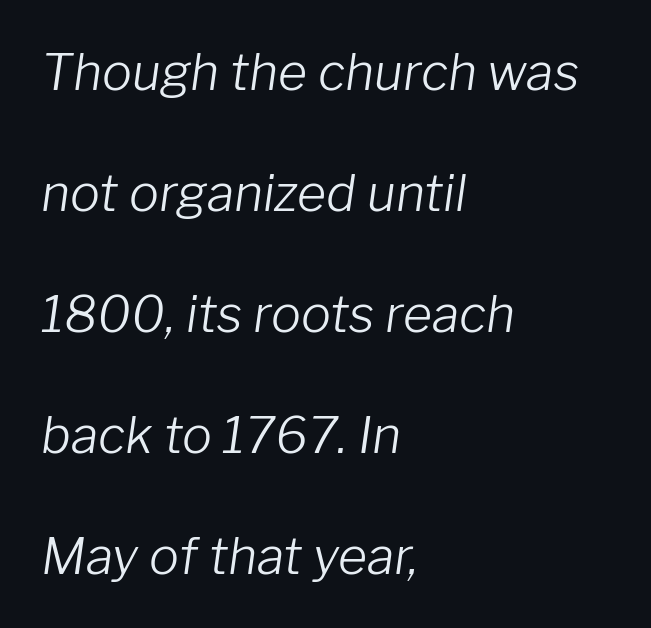
{"italic": "yes", "lean": "right", "slant_degrees": 8, "bold": "no", "weight": "light", "width": "normal", "stroke_contrast": "low", "x_height": "medium", "monospaced": "no", "underline": "no", "align": "left", "line_spacing": "loose", "line_spacing_ratio": 2.42, "letter_spacing": "normal", "letter_spacing_em": 0.0, "glyph_px": 50}
